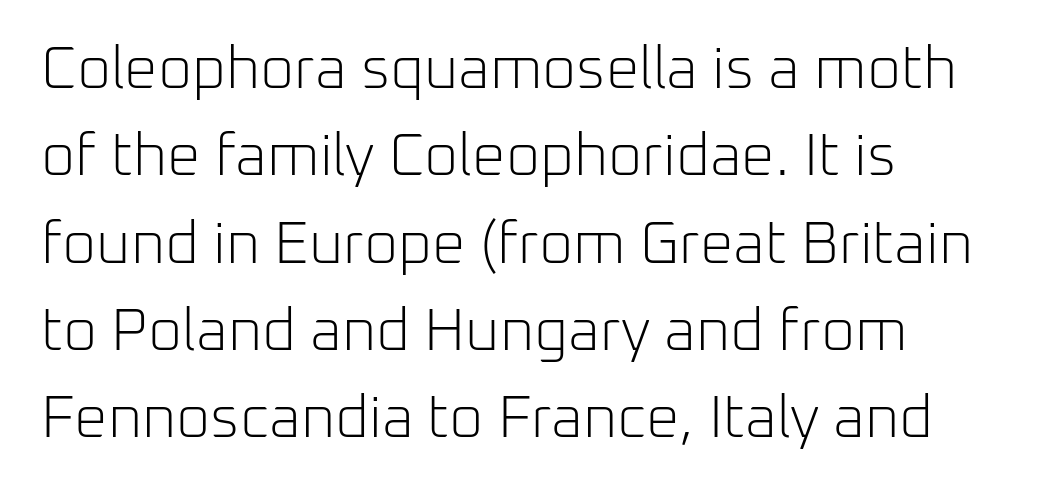
{"serif": "no", "italic": "no", "bold": "no", "weight": "light", "width": "normal", "stroke_contrast": "low", "x_height": "medium", "monospaced": "no", "underline": "no", "align": "left", "line_spacing": "normal", "line_spacing_ratio": 1.48, "letter_spacing": "normal", "letter_spacing_em": 0.0, "glyph_px": 59}
